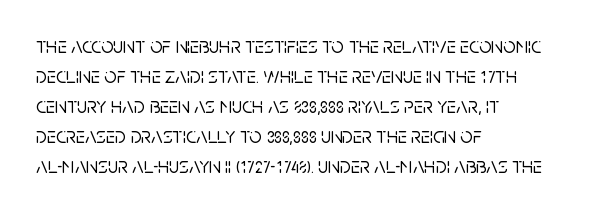
The image shows 22 px text type, upright; set left-aligned, normal line spacing (1.36x), normal letter spacing, not underlined.
